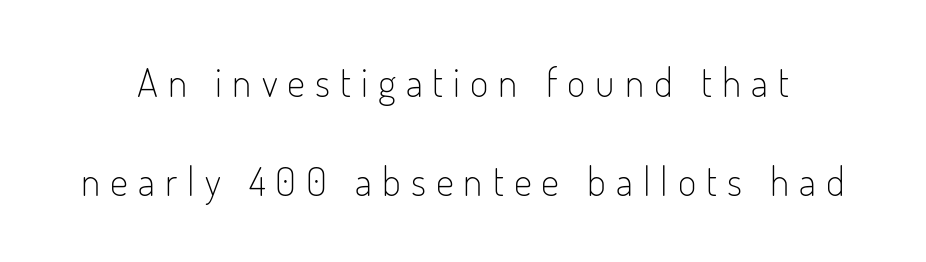
Q: Is the text bold? A: No.
Q: Is the text italic (slanted)? A: No, it is upright.
Q: Is the typeface a serif or a sans-serif typeface? A: Sans-serif.
Q: Is the text underlined? A: No.
Q: Is the spacing between letters normal or unusually wide? A: Unusually wide.
Q: Is the spacing between lines tight, normal or loose? A: Loose.
Q: Width (condensed, normal, or wide)? A: Condensed.
Q: Stroke contrast? A: Low.
Q: x-height? A: Small.
Q: Monospaced? A: No.
